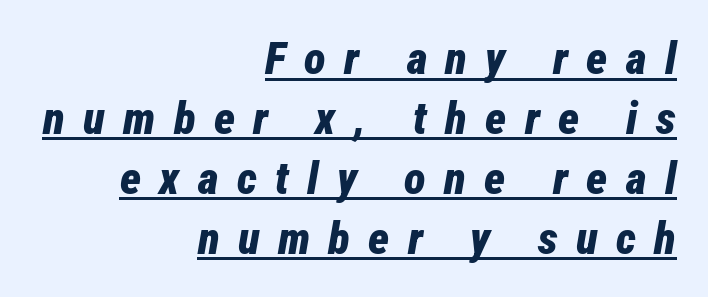
Someone cranked the tracking dial way up on this one. As a designer I'd log this as weight 700, bold. The space between consecutive lines is moderate. Looks like regular typesetting: each glyph gets only the width it needs.
